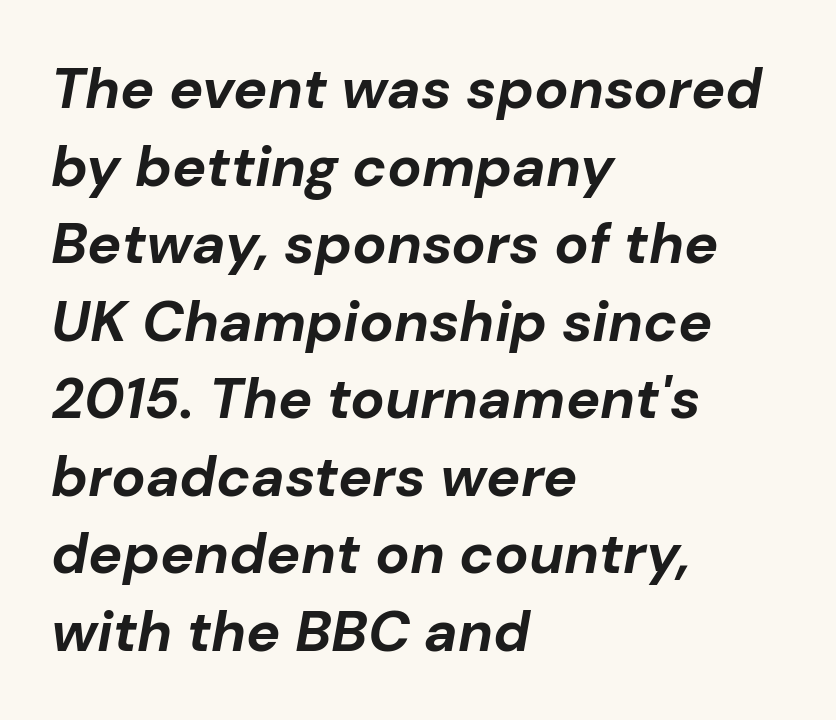
The image shows 57 px bold type, italic (leaning right); set left-aligned, normal line spacing (1.36x), normal letter spacing, not underlined; low stroke contrast and a medium x-height.
